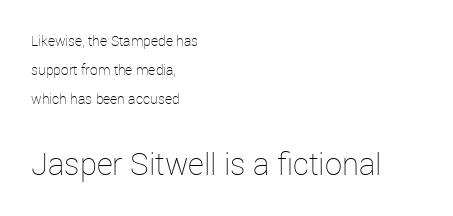
{"italic": "no", "bold": "no", "weight": "thin", "width": "normal", "stroke_contrast": "low", "x_height": "medium", "monospaced": "no", "underline": "no", "align": "left", "line_spacing": "loose", "line_spacing_ratio": 2.06, "letter_spacing": "normal", "letter_spacing_em": 0.0, "larger_block": "second", "size_ratio": 2.21, "glyph_px": 31}
